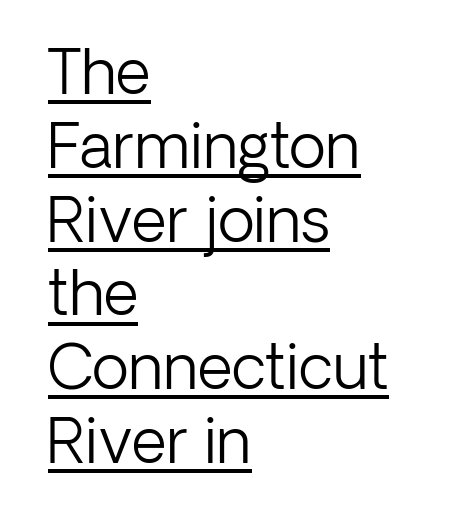
The image shows 61 px light sans-serif type, upright; set left-aligned, line spacing 1.21x, normal letter spacing, underlined; low stroke contrast and a medium x-height.
